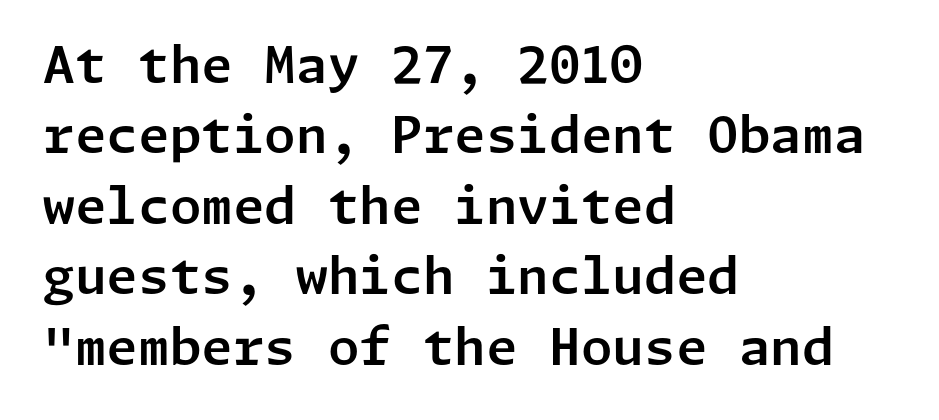
This rendering features lettering with no underline. Every character sits straight up, as roman type does. Notice how descenders clear the ascenders below comfortably — that's standard leading. If you drew a ruler down the left edge, every line would touch it. The gaps between neighbouring characters are ordinary and unremarkable.
